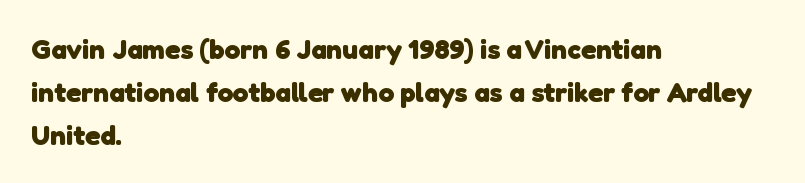
In CSS terms this would be text-align: left. Regarding leading, the lines here are spaced in the standard way. The font family rendered here belongs to the sans-serif group. Only glyphs here, with clear space below each row.
